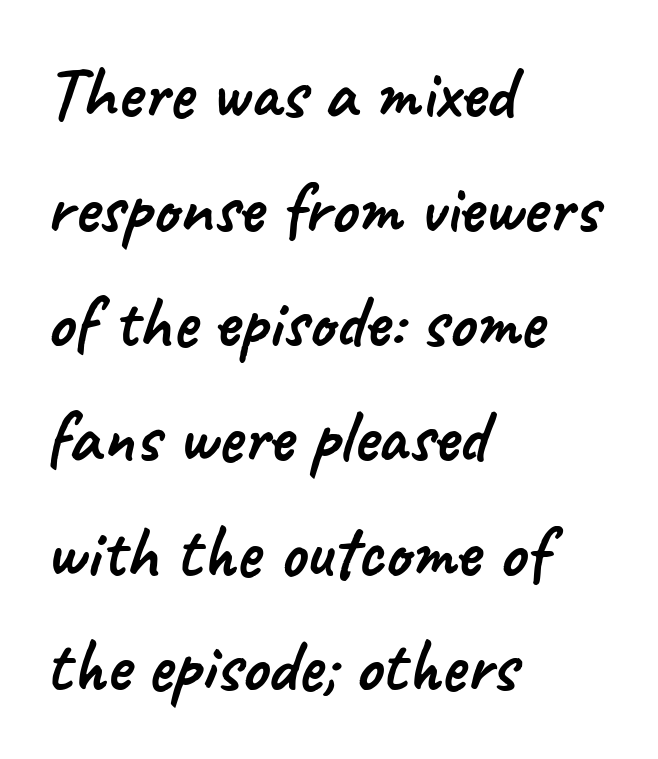
Q: Is the typeface a serif or a sans-serif typeface? A: Sans-serif.
Q: Is the text underlined? A: No.
Q: How is the paragraph aligned? A: Left-aligned.
Q: Is the spacing between letters normal or unusually wide? A: Normal.
Q: Is the spacing between lines tight, normal or loose? A: Normal.
Q: Width (condensed, normal, or wide)? A: Normal.
Q: Stroke contrast? A: Low.
Q: x-height? A: Small.
Q: Monospaced? A: No.
